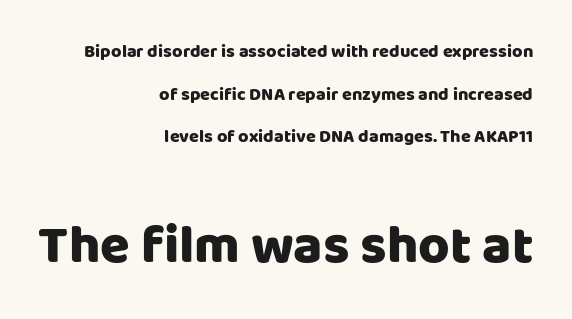
The image shows 54 px sans-serif type, upright; set right-aligned, loose line spacing (2.37x), normal letter spacing, not underlined; the second (bottom) block is 3.0x larger; low stroke contrast and a large x-height.
